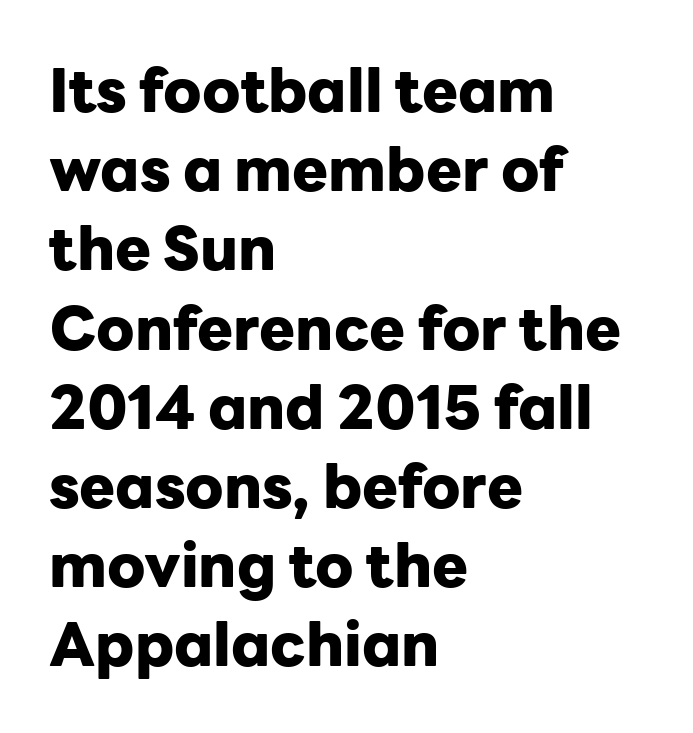
{"serif": "no", "italic": "no", "bold": "yes", "weight": "heavy", "width": "normal", "stroke_contrast": "low", "x_height": "medium", "monospaced": "no", "underline": "no", "align": "left", "line_spacing": "normal", "line_spacing_ratio": 1.32, "letter_spacing": "normal", "letter_spacing_em": 0.0, "glyph_px": 60}
